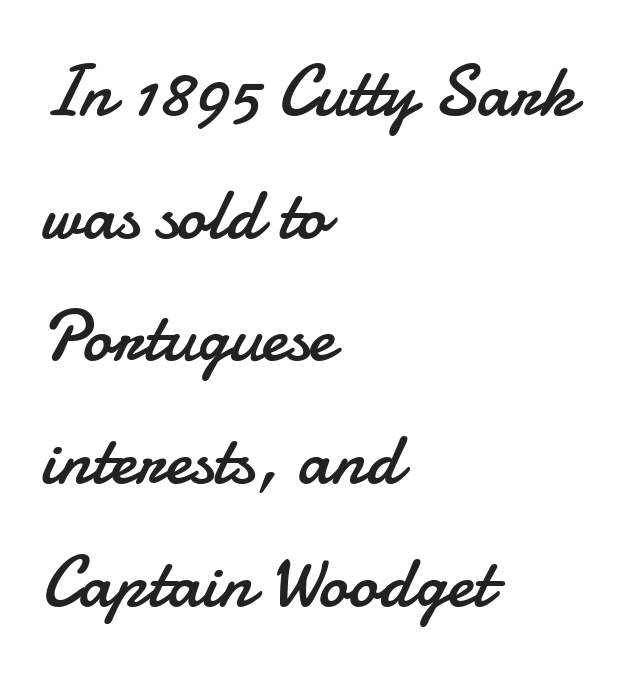
This sample keeps an unexceptional amount of space between lines. Ink coverage per letter is moderate at most. The letters sit at their default tracking, neither squeezed nor spread.
